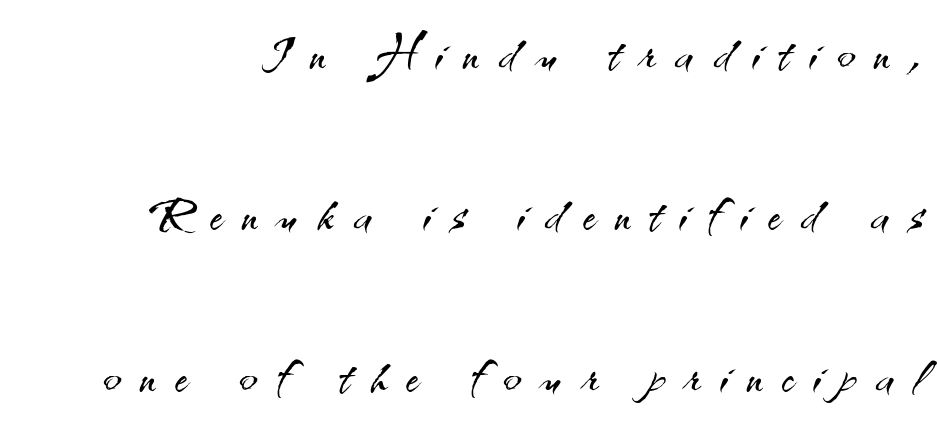
The image shows 67 px light sans-serif type; set loose line spacing (2.41x), unusually wide letter spacing (+0.3 em), not underlined; medium stroke contrast and a small x-height.
